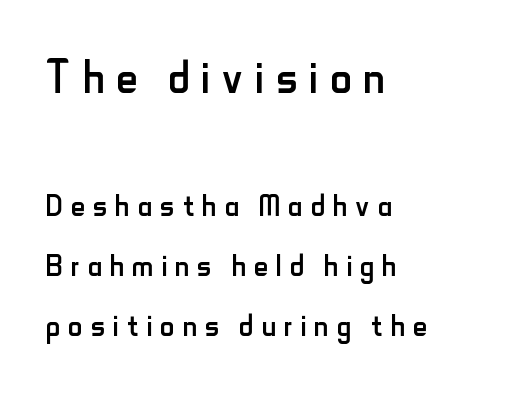
The image shows 60 px regular-weight, condensed sans-serif type, upright; set left-aligned, normal line spacing (1.5x), unusually wide letter spacing (+0.2 em), not underlined; the first (top) block is 1.5x larger; low stroke contrast and a small x-height.
